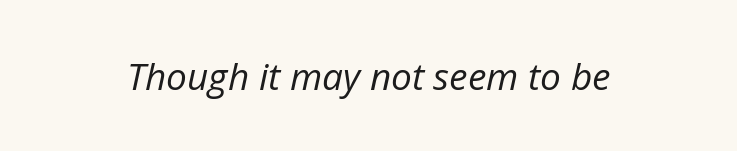
The image shows 37 px regular-weight type, italic (leaning right); set normal letter spacing, not underlined; low stroke contrast and a medium x-height.
